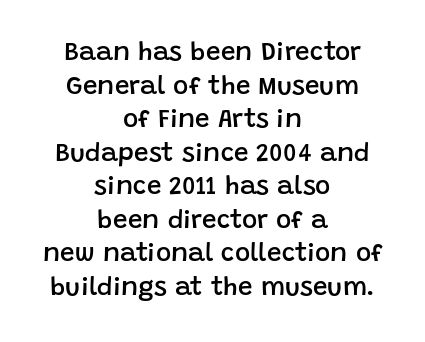
Each line is balanced around a shared central axis. This sample uses plain, unmodified letter spacing. Decoration check: the copy has no underline. This sample keeps an unexceptional amount of space between lines. Compared with an ordinary text face, these strokes are moderately heavier — a semibold.
